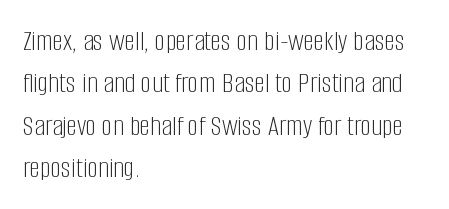
{"serif": "no", "italic": "no", "bold": "no", "weight": "light", "width": "condensed", "stroke_contrast": "low", "x_height": "large", "monospaced": "no", "underline": "no", "align": "left", "line_spacing": "normal", "line_spacing_ratio": 1.41, "letter_spacing": "normal", "letter_spacing_em": 0.0, "glyph_px": 30}
